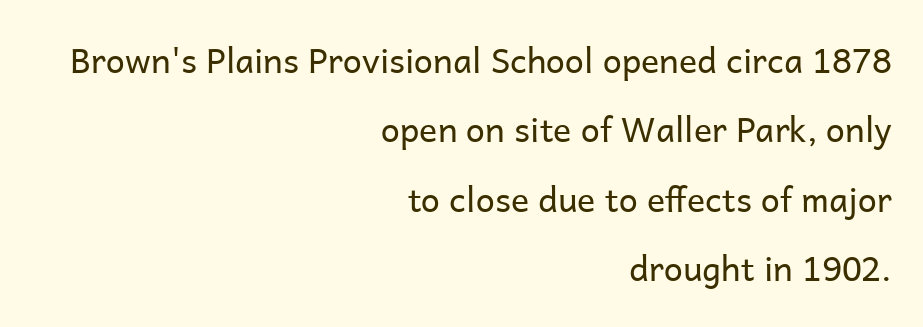
Q: Is the text bold? A: No.
Q: Is the text italic (slanted)? A: No, it is upright.
Q: Is the typeface a serif or a sans-serif typeface? A: Sans-serif.
Q: Is the text underlined? A: No.
Q: How is the paragraph aligned? A: Right-aligned.
Q: Is the spacing between letters normal or unusually wide? A: Normal.
Q: Is the spacing between lines tight, normal or loose? A: Loose.
Q: Width (condensed, normal, or wide)? A: Normal.
Q: Stroke contrast? A: Low.
Q: x-height? A: Medium.
Q: Monospaced? A: No.
